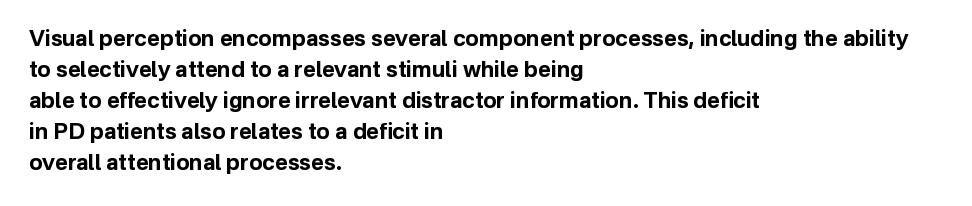
Ordinary non-slanted type is in use. The space between consecutive lines is moderate. The strokes are fattened all the way to bold. No extra tracking has been applied to these lines. Quick note: underline off. The typesetter chose a ragged-right arrangement here.
